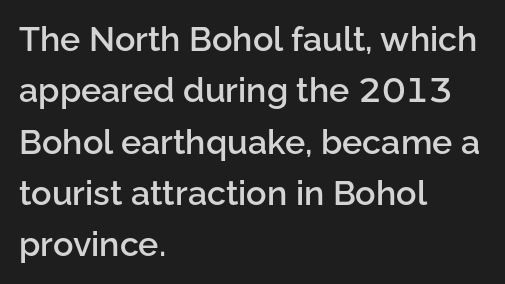
You could not count columns in this text — the font is proportionally spaced. The foot of each line stays bare and open. Inter-character spacing is left at the font's built-in metrics. Style check: upright. These words are printed semibold, heavier than regular yet not bold. A typesetter would call this leading conventional body-copy spacing.
